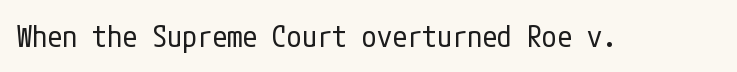
{"serif": "no", "italic": "no", "bold": "no", "weight": "regular", "width": "condensed", "stroke_contrast": "low", "x_height": "medium", "underline": "no", "letter_spacing": "normal", "letter_spacing_em": 0.0, "glyph_px": 30}
